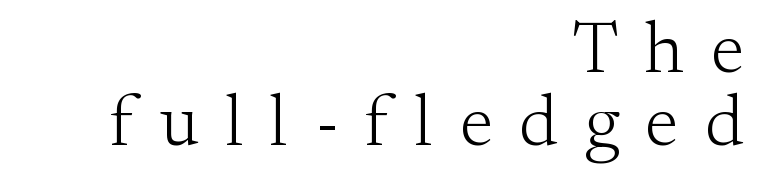
{"serif": "yes", "italic": "no", "bold": "no", "weight": "light", "width": "normal", "stroke_contrast": "medium", "x_height": "small", "monospaced": "no", "underline": "no", "align": "right", "line_spacing": "tight", "line_spacing_ratio": 1.01, "letter_spacing": "wide", "letter_spacing_em": 0.37, "glyph_px": 72}
